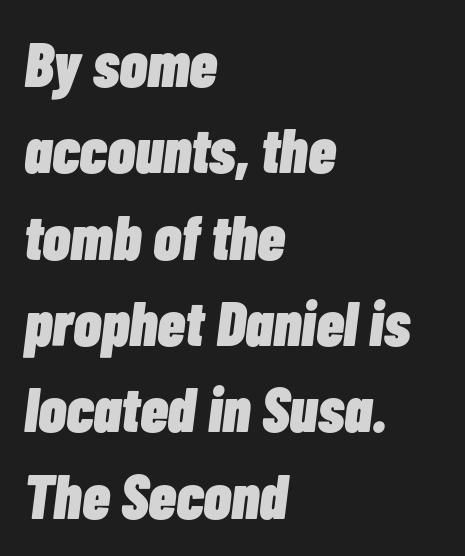
The image shows 63 px heavy, condensed type, italic (leaning right); set left-aligned, normal line spacing (1.37x), normal letter spacing, not underlined; low stroke contrast and a medium x-height.
